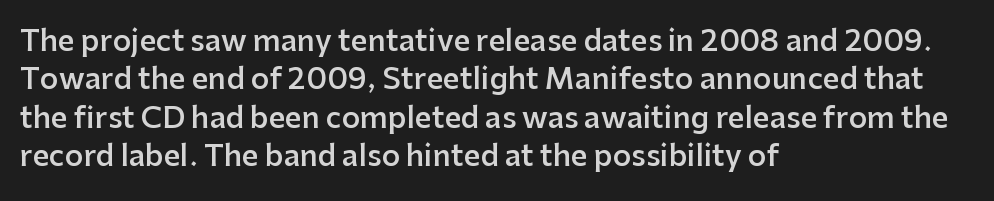
The image shows 29 px semibold sans-serif type, upright; set left-aligned, normal line spacing (1.32x), normal letter spacing, not underlined; low stroke contrast and a medium x-height.
